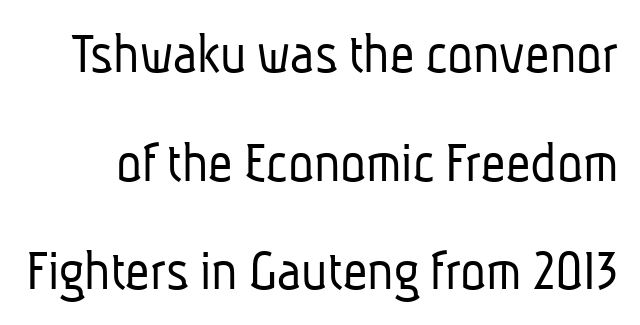
Q: Is the text bold? A: No.
Q: Is the typeface a serif or a sans-serif typeface? A: Sans-serif.
Q: Is the text underlined? A: No.
Q: Is the spacing between letters normal or unusually wide? A: Normal.
Q: Width (condensed, normal, or wide)? A: Condensed.
Q: Stroke contrast? A: Low.
Q: x-height? A: Medium.
Q: Monospaced? A: No.
